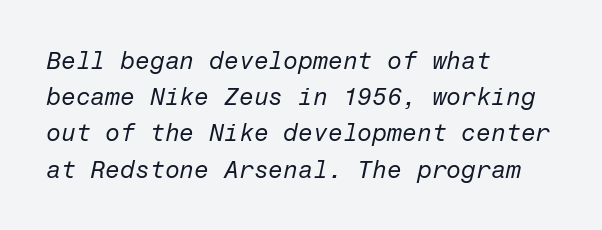
The lettering tilts uniformly, giving the passage an italic look. The rows are spaced the way most documents space them. Stem width sits at or under what a default text font uses. Each row of text sits above clean, open space. You could call the tracking neutral — neither tight nor loose.
